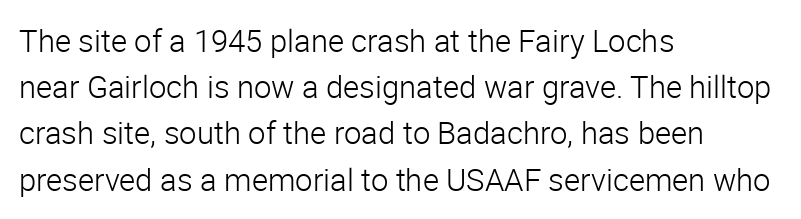
Q: Is the text bold? A: No.
Q: Is the text italic (slanted)? A: No, it is upright.
Q: Is the typeface a serif or a sans-serif typeface? A: Sans-serif.
Q: Is the text underlined? A: No.
Q: How is the paragraph aligned? A: Left-aligned.
Q: Is the spacing between letters normal or unusually wide? A: Normal.
Q: Is the spacing between lines tight, normal or loose? A: Normal.
Q: Width (condensed, normal, or wide)? A: Normal.
Q: Stroke contrast? A: Low.
Q: x-height? A: Medium.
Q: Monospaced? A: No.
